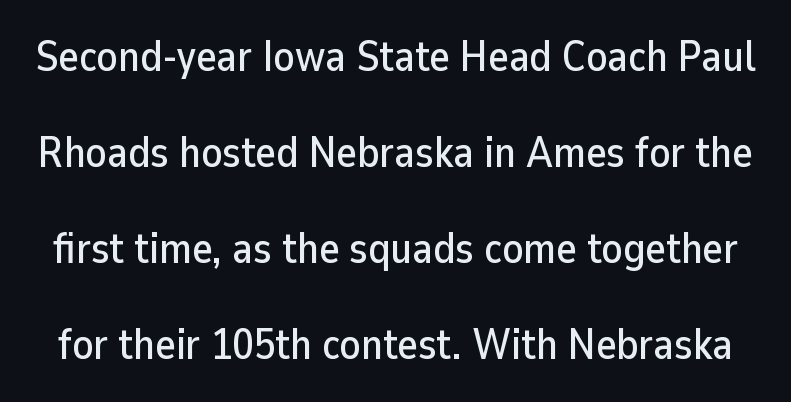
Q: Is the text italic (slanted)? A: No, it is upright.
Q: Is the typeface a serif or a sans-serif typeface? A: Sans-serif.
Q: Is the text underlined? A: No.
Q: Is the spacing between letters normal or unusually wide? A: Normal.
Q: Is the spacing between lines tight, normal or loose? A: Loose.
Q: Width (condensed, normal, or wide)? A: Normal.
Q: Stroke contrast? A: Low.
Q: x-height? A: Medium.
Q: Monospaced? A: No.
